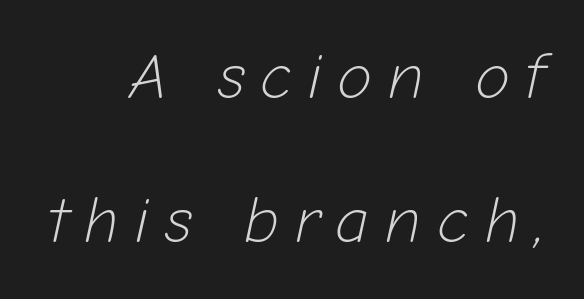
Q: Is the text bold? A: No.
Q: Is the text italic (slanted)? A: Yes, it leans right by about 12 degrees.
Q: Is the text underlined? A: No.
Q: Is the spacing between letters normal or unusually wide? A: Unusually wide.
Q: Is the spacing between lines tight, normal or loose? A: Loose.
Q: Width (condensed, normal, or wide)? A: Normal.
Q: Stroke contrast? A: Low.
Q: x-height? A: Medium.
Q: Monospaced? A: No.
